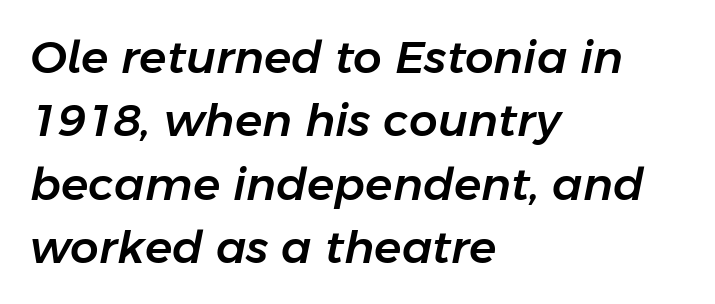
The image shows 45 px text type, italic (leaning right); set left-aligned, normal line spacing (1.41x), normal letter spacing, not underlined; low stroke contrast and a medium x-height.
